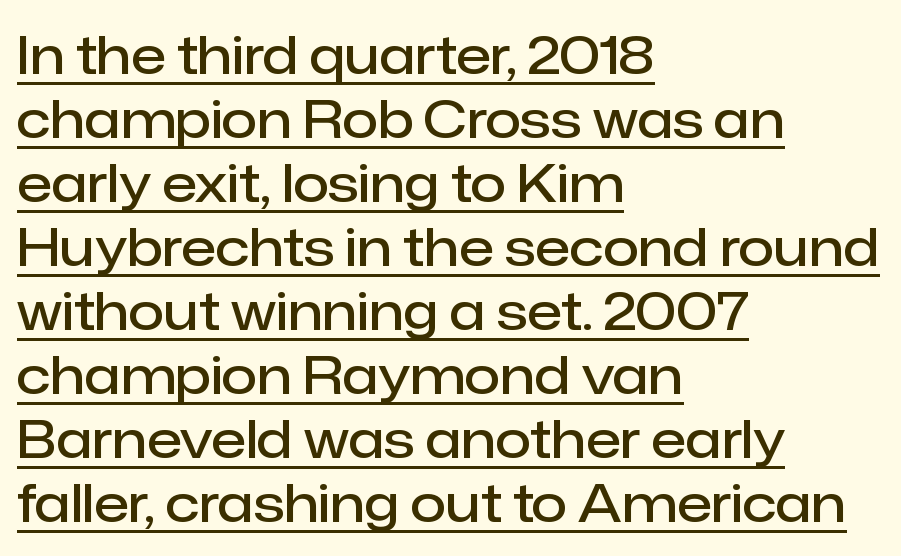
The image shows 52 px semibold sans-serif type, upright; set left-aligned, line spacing 1.23x, normal letter spacing, underlined; low stroke contrast and a medium x-height.
